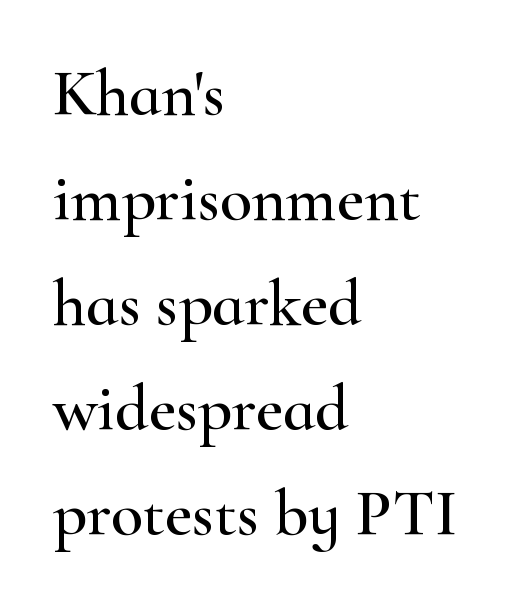
Glyph-to-glyph distance matches everyday printed text. Notice how the passage keeps a crisp vertical edge on the left only. Stroke terminals: seriffed. Characters remain perfectly vertical along every line. Successive baselines arrive at the customary interval. Note the varied advance widths — an 'i' is clearly narrower than an 'm'.
